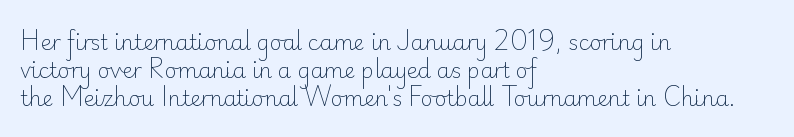
{"italic": "no", "bold": "no", "underline": "no", "align": "left", "line_spacing": "normal", "line_spacing_ratio": 1.33, "letter_spacing": "normal", "letter_spacing_em": 0.0, "glyph_px": 21}
